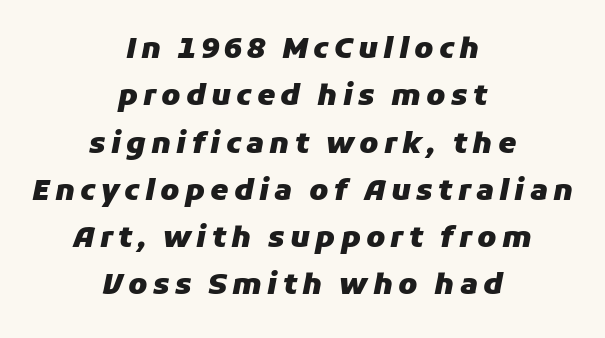
Q: Is the text bold? A: Yes.
Q: Is the text italic (slanted)? A: Yes, it leans right by about 11 degrees.
Q: Is the text underlined? A: No.
Q: How is the paragraph aligned? A: Centered.
Q: Is the spacing between lines tight, normal or loose? A: Normal.
Q: Width (condensed, normal, or wide)? A: Normal.
Q: Stroke contrast? A: Low.
Q: x-height? A: Medium.
Q: Monospaced? A: No.
